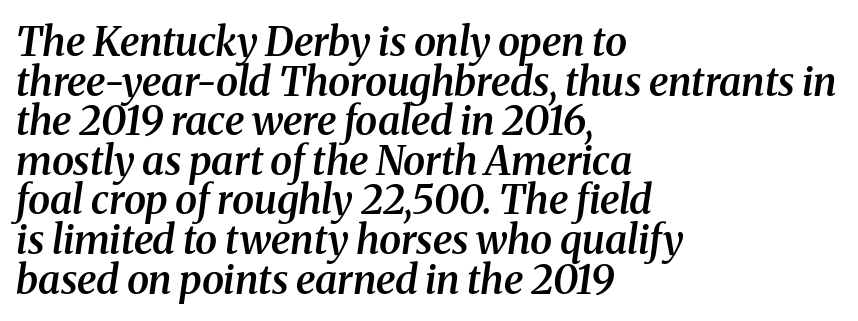
Each line starts at the same left margin while the right side varies. The letters advance in unequal steps, a hallmark of proportional type. Characters follow at the spacing the type designer built in. Letterform terminals end in serifs throughout the passage. Baseline-to-baseline distance is barely more than the letter height. This is the in-between weight designers call semibold or demi.
